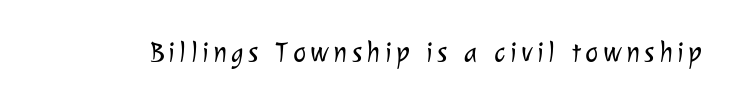
Q: Is the text bold? A: No.
Q: Is the typeface a serif or a sans-serif typeface? A: Sans-serif.
Q: Is the text underlined? A: No.
Q: Width (condensed, normal, or wide)? A: Normal.
Q: Stroke contrast? A: Low.
Q: x-height? A: Medium.
Q: Monospaced? A: No.
